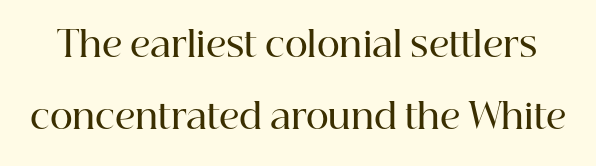
The image shows 35 px semibold serif type, upright; set loose line spacing (2.07x), normal letter spacing, not underlined; high stroke contrast and a medium x-height.
